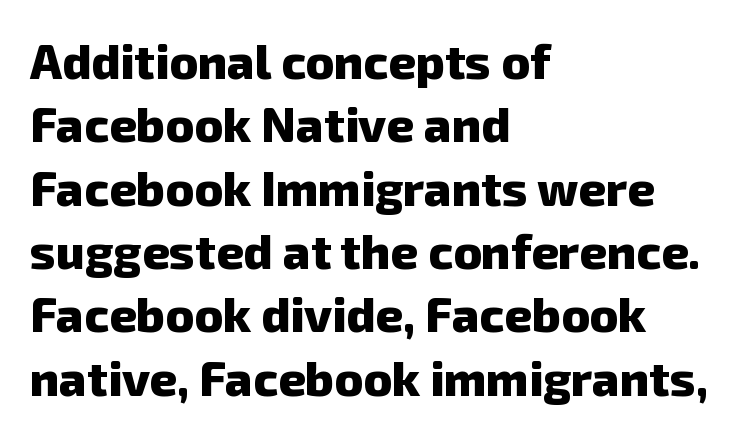
{"serif": "no", "bold": "yes", "weight": "heavy", "width": "normal", "stroke_contrast": "low", "x_height": "medium", "monospaced": "no", "underline": "no", "align": "left", "line_spacing": "normal", "line_spacing_ratio": 1.32, "letter_spacing": "normal", "letter_spacing_em": 0.0, "glyph_px": 48}
